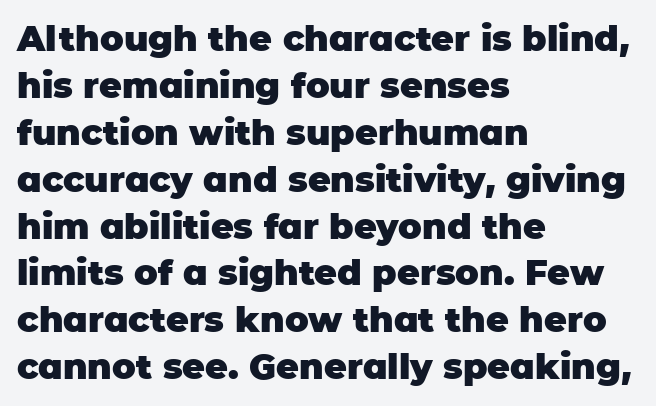
{"serif": "no", "italic": "no", "bold": "yes", "weight": "heavy", "width": "normal", "stroke_contrast": "low", "x_height": "large", "monospaced": "no", "underline": "no", "align": "left", "line_spacing": "normal", "line_spacing_ratio": 1.34, "letter_spacing": "normal", "letter_spacing_em": 0.0, "glyph_px": 35}
